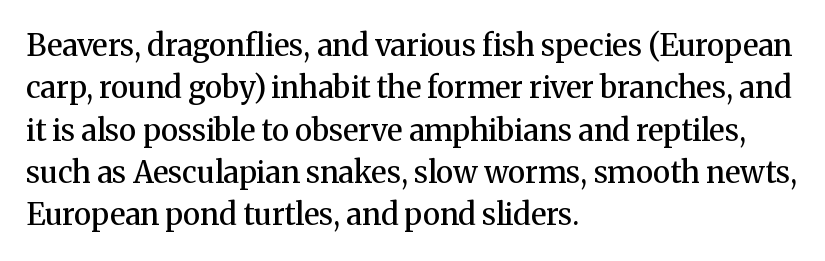
The image shows 30 px semibold serif type, upright; set left-aligned, normal line spacing (1.41x), normal letter spacing, not underlined; medium stroke contrast and a medium x-height.
